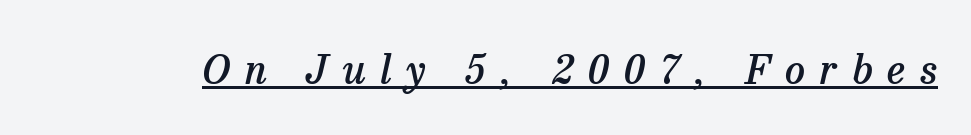
In designer terms, the underline attribute is active on this setting. Typesetter's note: demi weight, one step under bold. Display-style spreading of the glyphs; the letterfit is very open. The passage shown is typed in a proportional face where columns would drift. There's an unmistakable incline to the writing here. Type style note: has serifs.
